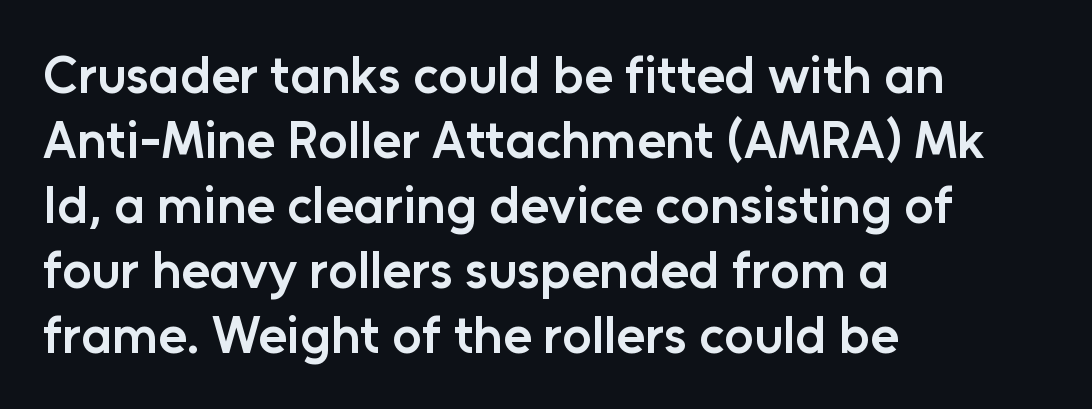
{"serif": "no", "italic": "no", "bold": "semi", "weight": "semibold", "width": "normal", "stroke_contrast": "low", "x_height": "medium", "monospaced": "no", "underline": "no", "align": "left", "line_spacing": "normal", "line_spacing_ratio": 1.25, "letter_spacing": "normal", "letter_spacing_em": 0.0, "glyph_px": 52}
